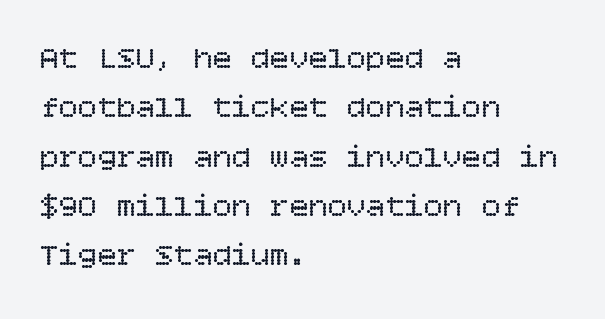
{"italic": "no", "bold": "no", "weight": "regular", "width": "normal", "stroke_contrast": "low", "x_height": "large", "underline": "no", "align": "left", "line_spacing": "normal", "line_spacing_ratio": 1.54, "letter_spacing": "normal", "letter_spacing_em": 0.0, "glyph_px": 32}
